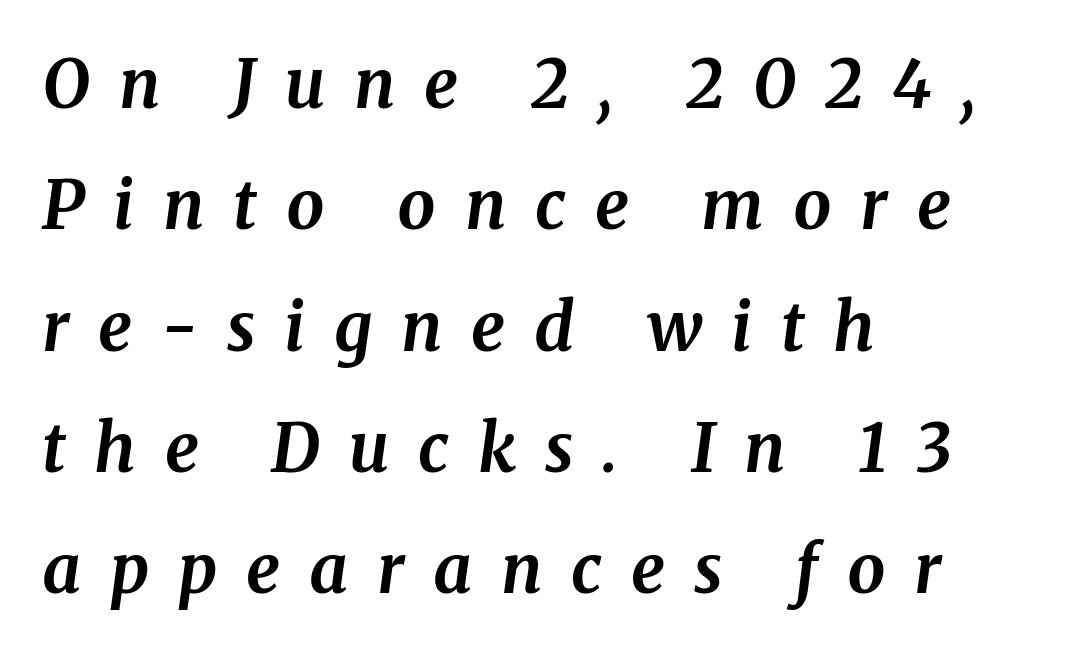
Q: Is the text bold? A: Yes.
Q: Is the text italic (slanted)? A: Yes, it leans right by about 8 degrees.
Q: Is the typeface a serif or a sans-serif typeface? A: Serif.
Q: Is the text underlined? A: No.
Q: How is the paragraph aligned? A: Left-aligned.
Q: Is the spacing between letters normal or unusually wide? A: Unusually wide.
Q: Width (condensed, normal, or wide)? A: Normal.
Q: Stroke contrast? A: Medium.
Q: x-height? A: Medium.
Q: Monospaced? A: No.
